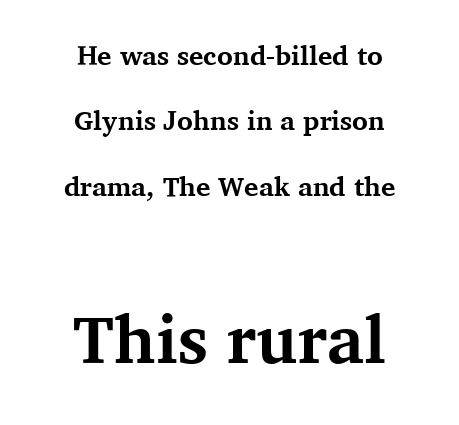
The image shows 67 px bold serif type, upright; set centered, loose line spacing (2.42x), normal letter spacing, not underlined; the second (bottom) block is 2.48x larger; medium stroke contrast and a medium x-height.
